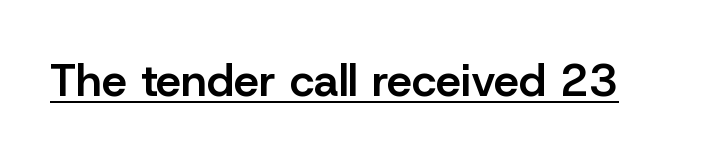
Q: Is the text bold? A: Semi-bold.
Q: Is the text italic (slanted)? A: No, it is upright.
Q: Is the typeface a serif or a sans-serif typeface? A: Sans-serif.
Q: Is the text underlined? A: Yes.
Q: Is the spacing between letters normal or unusually wide? A: Normal.
Q: Width (condensed, normal, or wide)? A: Normal.
Q: Stroke contrast? A: Low.
Q: x-height? A: Medium.
Q: Monospaced? A: No.
